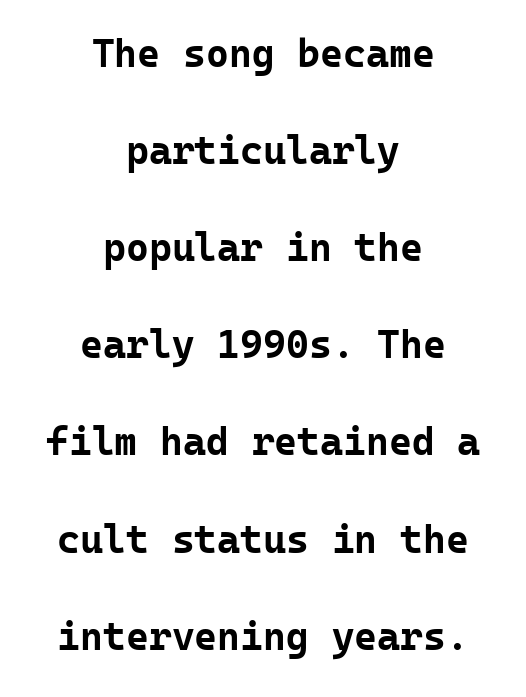
{"serif": "no", "italic": "no", "bold": "yes", "weight": "bold", "width": "normal", "stroke_contrast": "low", "x_height": "medium", "monospaced": "yes", "underline": "no", "align": "center", "line_spacing": "loose", "line_spacing_ratio": 2.49, "letter_spacing": "normal", "letter_spacing_em": 0.0, "glyph_px": 39}
